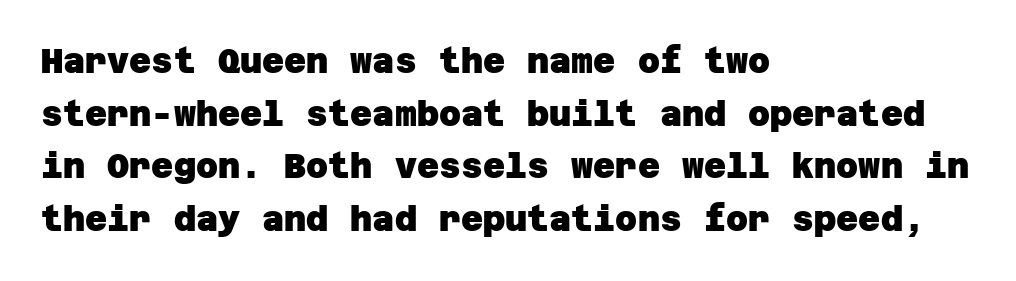
Q: Is the text bold? A: Yes.
Q: Is the typeface a serif or a sans-serif typeface? A: Sans-serif.
Q: Is the text underlined? A: No.
Q: How is the paragraph aligned? A: Left-aligned.
Q: Is the spacing between letters normal or unusually wide? A: Normal.
Q: Is the spacing between lines tight, normal or loose? A: Normal.
Q: Width (condensed, normal, or wide)? A: Normal.
Q: Stroke contrast? A: Low.
Q: x-height? A: Large.
